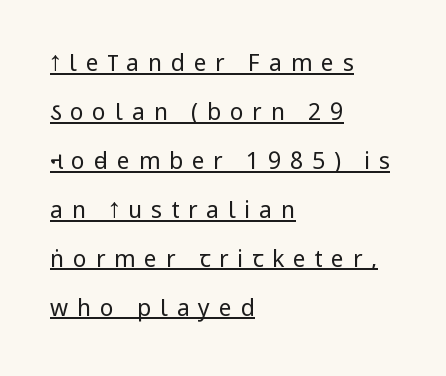
Q: Is the text bold? A: No.
Q: Is the text italic (slanted)? A: No, it is upright.
Q: Is the text underlined? A: Yes.
Q: How is the paragraph aligned? A: Left-aligned.
Q: Is the spacing between letters normal or unusually wide? A: Unusually wide.
Q: Is the spacing between lines tight, normal or loose? A: Loose.
